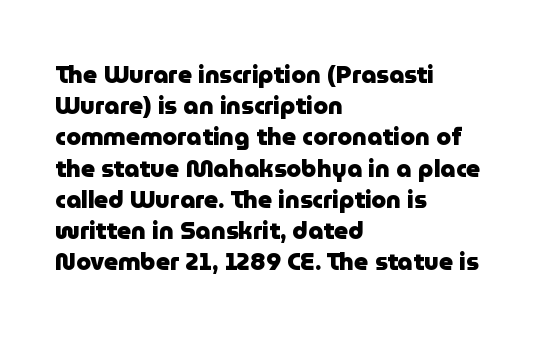
Every letter is thick-stroked: bold, no question. Line starts are locked; line ends wander. What's the leading like? Ordinary, nothing unusual. Glance below the letters and you will spot only blank space.
